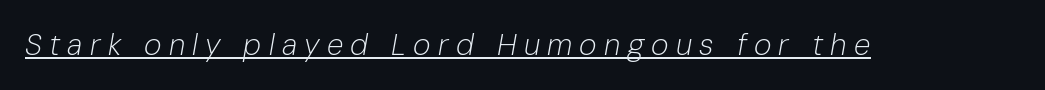
The image shows 30 px light type, italic (leaning right); set unusually wide letter spacing (+0.24 em), underlined; low stroke contrast and a medium x-height.
